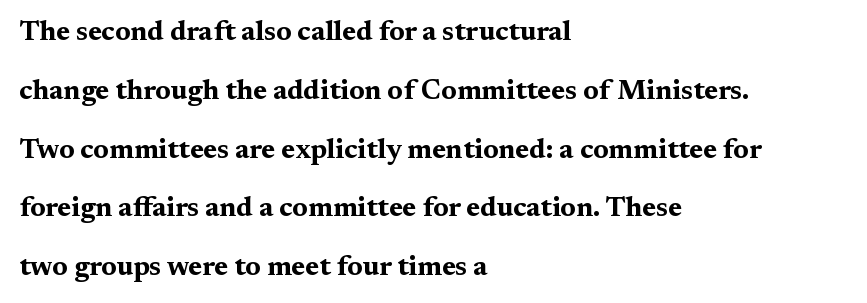
This rendering uses left alignment, leaving the right contour irregular. The face used here is rendered with its standard letterfit. Typesetter's note: full bold, strokes at maximum text heaviness. Is this a fixed-width face? No — the glyphs have proportional, varying widths.
